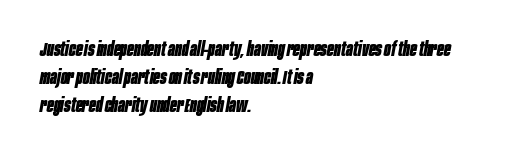
The specimen reads as italic at a glance. As a designer I'd log this as weight 700, bold. Tracking value appears to be zero — textbook default spacing. Line spacing here is normal. Typeset ragged right — the left edge is the straight one.
